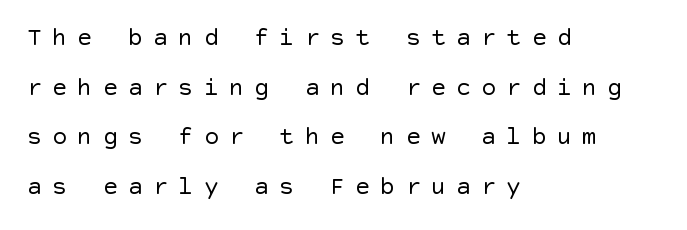
{"italic": "no", "bold": "no", "underline": "no", "align": "left", "line_spacing": "loose", "line_spacing_ratio": 1.99, "letter_spacing": "wide", "letter_spacing_em": 0.41, "glyph_px": 25}
